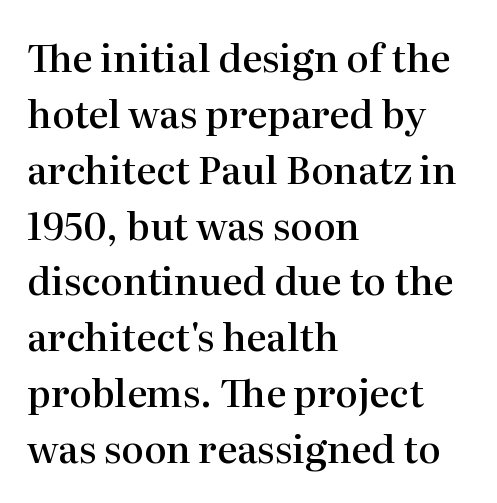
The image shows 38 px semibold serif type, upright; set left-aligned, normal line spacing (1.47x), normal letter spacing, not underlined; high stroke contrast and a medium x-height.
